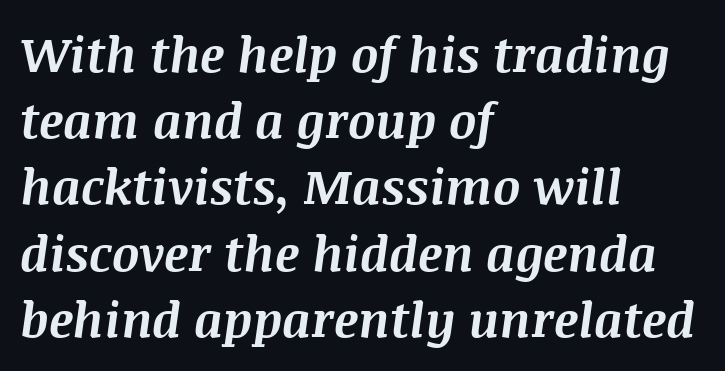
What weight is shown? A full bold with thick strokes. The paragraph shown leans on its left margin. Here the designer chose a conventional face with non-uniform glyph widths. This rendering features lettering with no underline.
